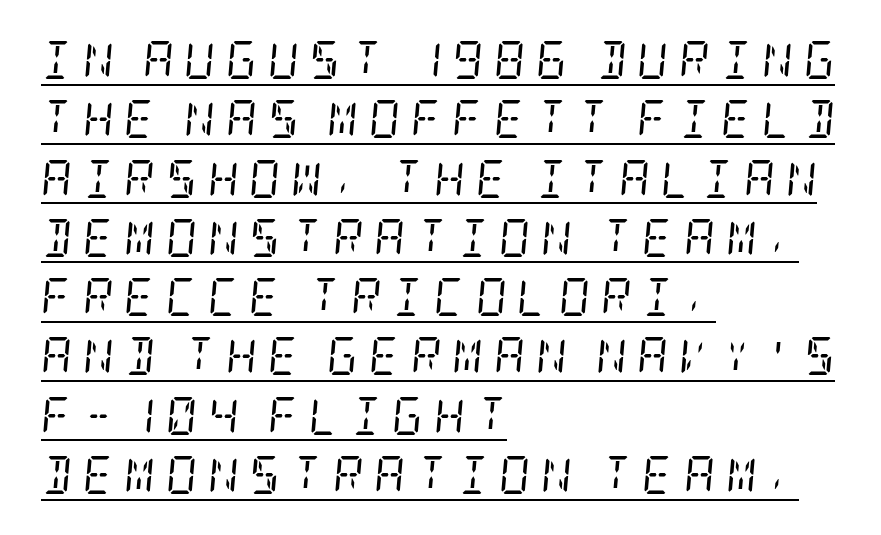
The image shows 38 px regular-weight, condensed serif type, italic (leaning right); set left-aligned, normal line spacing (1.56x), unusually wide letter spacing (+0.28 em), underlined; low stroke contrast and a large x-height.
